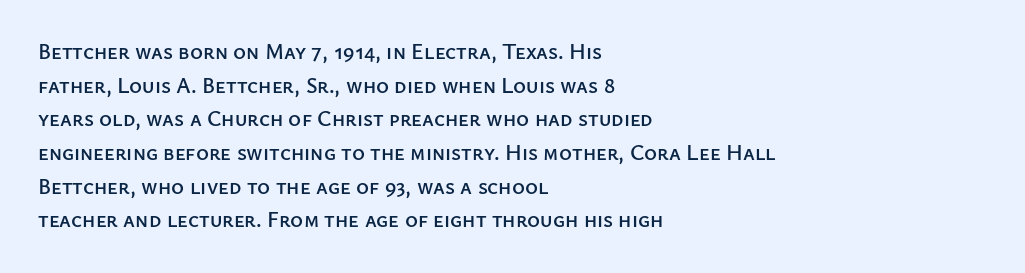
One glance says typical: line gaps are just what's usual. The letters stand upright; this is a roman face. The gap between lines stays unmarked. These lines keep a tight, regular rhythm from letter to letter. Casual observation: everything's shoved over to the left.
